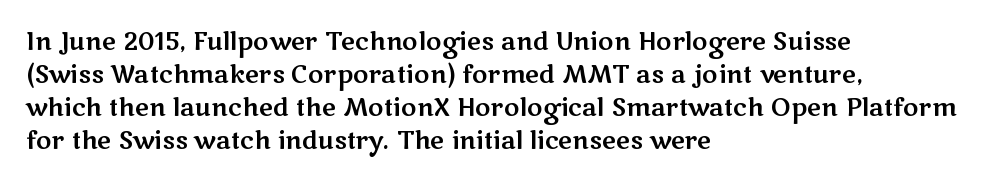
The image shows 24 px text type, upright; set left-aligned, normal line spacing (1.37x), normal letter spacing, not underlined.
